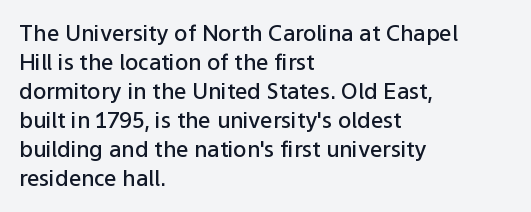
{"italic": "no", "bold": "semi", "underline": "no", "align": "left", "line_spacing": "normal", "line_spacing_ratio": 1.32, "letter_spacing": "normal", "letter_spacing_em": 0.0, "glyph_px": 22}
